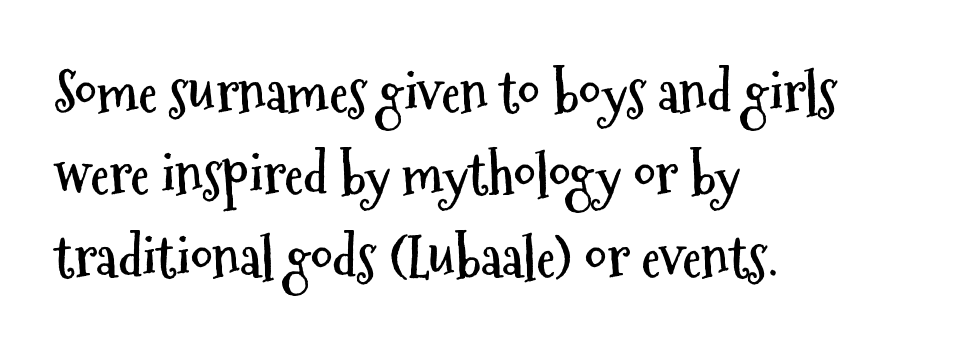
{"serif": "no", "italic": "no", "bold": "yes", "weight": "semibold", "width": "condensed", "stroke_contrast": "medium", "x_height": "medium", "monospaced": "no", "underline": "no", "align": "left", "line_spacing": "normal", "line_spacing_ratio": 1.5, "letter_spacing": "normal", "letter_spacing_em": 0.0, "glyph_px": 55}
